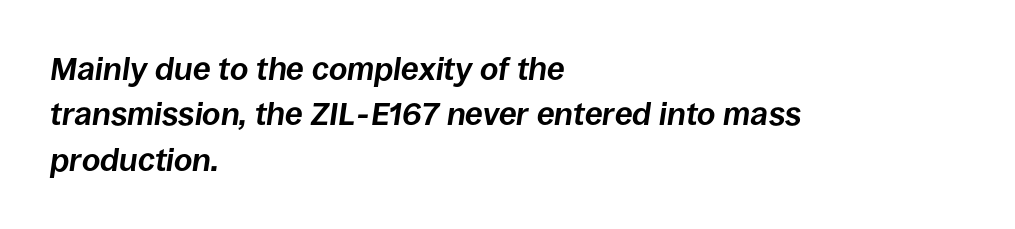
Q: Is the text bold? A: Yes.
Q: Is the text italic (slanted)? A: Yes, it leans right by about 8 degrees.
Q: Is the text underlined? A: No.
Q: How is the paragraph aligned? A: Left-aligned.
Q: Is the spacing between letters normal or unusually wide? A: Normal.
Q: Is the spacing between lines tight, normal or loose? A: Normal.
Q: Width (condensed, normal, or wide)? A: Normal.
Q: Stroke contrast? A: Low.
Q: x-height? A: Large.
Q: Monospaced? A: No.
